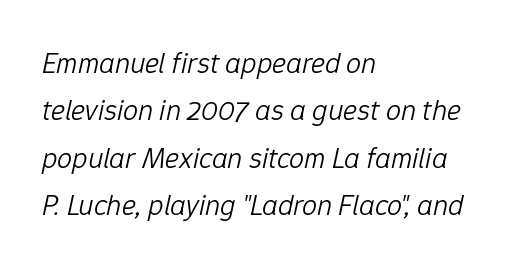
{"italic": "yes", "lean": "right", "slant_degrees": 12, "bold": "no", "weight": "light", "width": "normal", "stroke_contrast": "low", "x_height": "medium", "monospaced": "no", "underline": "no", "align": "left", "line_spacing": "normal", "line_spacing_ratio": 1.58, "letter_spacing": "normal", "letter_spacing_em": 0.0, "glyph_px": 30}
